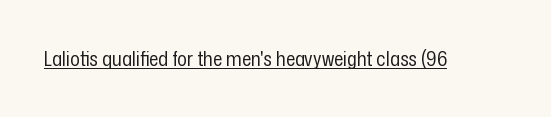
Between one letter and the next there's only the usual sliver of space. A roman cut, with each character standing at attention. The rendered words wear a rule along their underside. Heaviness? Minimal to ordinary, like unemphasized prose.
